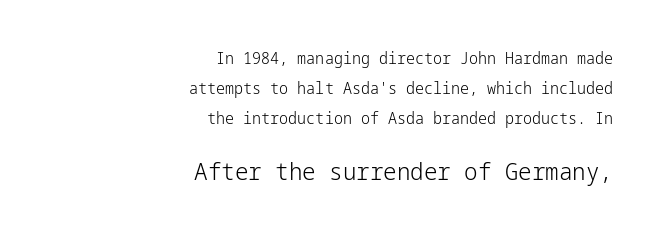
Q: Is the text bold? A: No.
Q: Is the text italic (slanted)? A: No, it is upright.
Q: Is the text underlined? A: No.
Q: How is the paragraph aligned? A: Right-aligned.
Q: Is the spacing between letters normal or unusually wide? A: Normal.
Q: Which block of text is set in a larger size, the first (top) or the second (bottom)? A: The second (bottom) one.
